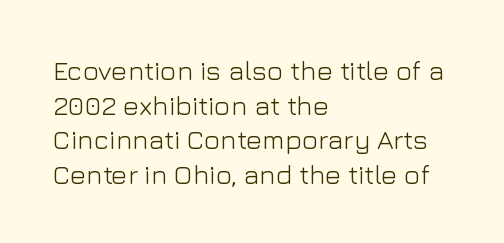
The block of text has a typical density, with ordinary space between rows. Which margin do the lines hug? The left one — the right edge is uneven. The space directly below the letters is spotless. This is the regular roman posture of the typeface. Does extra space separate the letters? No, they use regular spacing.
